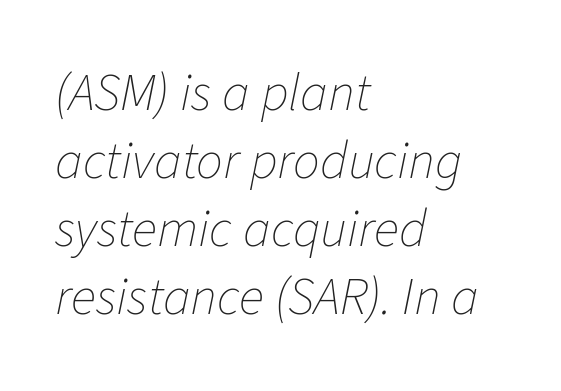
Q: Is the text bold? A: No.
Q: Is the text italic (slanted)? A: Yes, it leans right by about 11 degrees.
Q: Is the text underlined? A: No.
Q: How is the paragraph aligned? A: Left-aligned.
Q: Is the spacing between letters normal or unusually wide? A: Normal.
Q: Is the spacing between lines tight, normal or loose? A: Normal.
Q: Width (condensed, normal, or wide)? A: Normal.
Q: Stroke contrast? A: Low.
Q: x-height? A: Medium.
Q: Monospaced? A: No.
